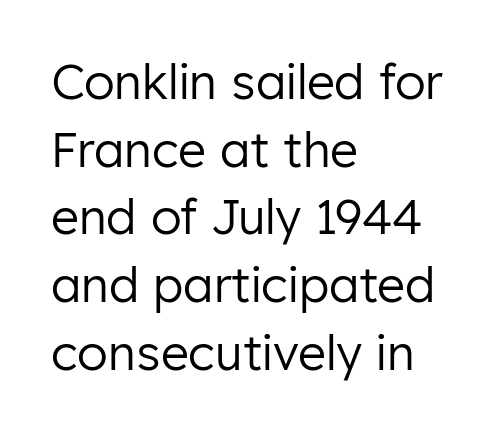
{"serif": "no", "italic": "no", "bold": "no", "weight": "regular", "width": "normal", "stroke_contrast": "low", "x_height": "medium", "monospaced": "no", "underline": "no", "align": "left", "line_spacing": "normal", "line_spacing_ratio": 1.41, "letter_spacing": "normal", "letter_spacing_em": 0.0, "glyph_px": 48}
